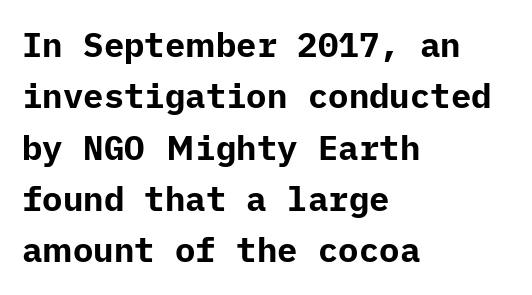
{"serif": "no", "italic": "no", "bold": "yes", "weight": "bold", "width": "normal", "stroke_contrast": "low", "x_height": "medium", "underline": "no", "align": "left", "line_spacing": "normal", "line_spacing_ratio": 1.51, "letter_spacing": "normal", "letter_spacing_em": 0.0, "glyph_px": 34}
